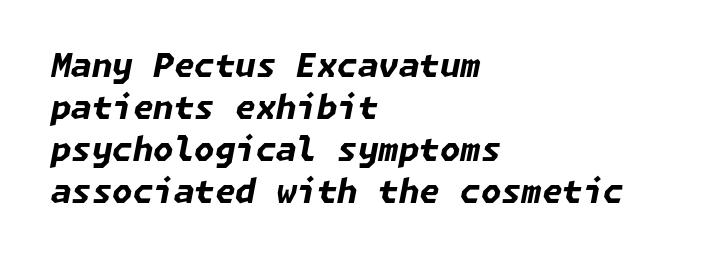
{"italic": "yes", "lean": "right", "slant_degrees": 11, "bold": "yes", "weight": "bold", "width": "normal", "stroke_contrast": "low", "x_height": "medium", "underline": "no", "align": "left", "line_spacing": "normal", "line_spacing_ratio": 1.27, "letter_spacing": "normal", "letter_spacing_em": 0.0, "glyph_px": 33}
